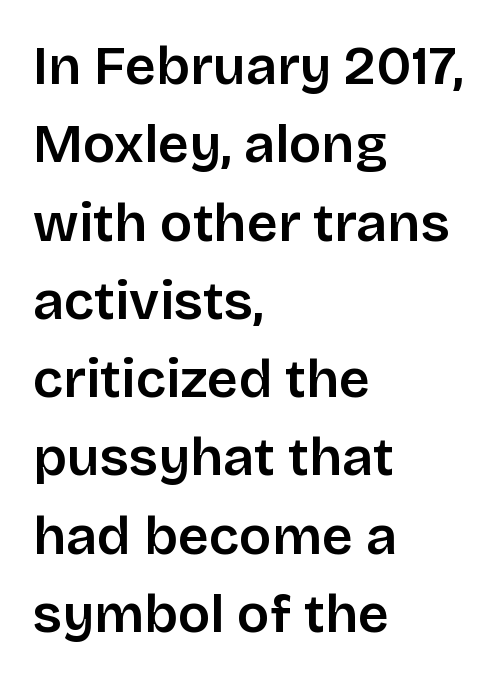
The image shows 54 px semibold sans-serif type, upright; set left-aligned, normal line spacing (1.45x), normal letter spacing, not underlined; low stroke contrast and a large x-height.
